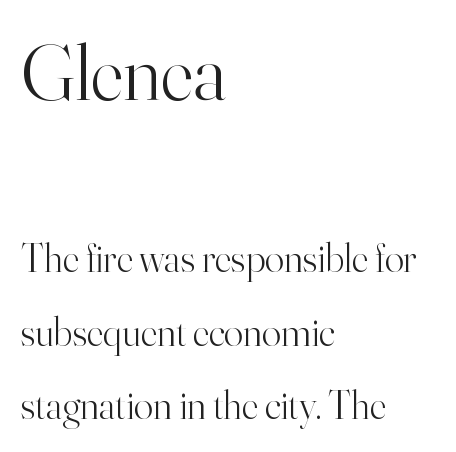
Q: Is the text bold? A: No.
Q: Is the text italic (slanted)? A: No, it is upright.
Q: Is the typeface a serif or a sans-serif typeface? A: Serif.
Q: Is the text underlined? A: No.
Q: How is the paragraph aligned? A: Left-aligned.
Q: Is the spacing between letters normal or unusually wide? A: Normal.
Q: Which block of text is set in a larger size, the first (top) or the second (bottom)? A: The first (top) one.
Q: Width (condensed, normal, or wide)? A: Normal.
Q: Stroke contrast? A: High.
Q: x-height? A: Small.
Q: Monospaced? A: No.
